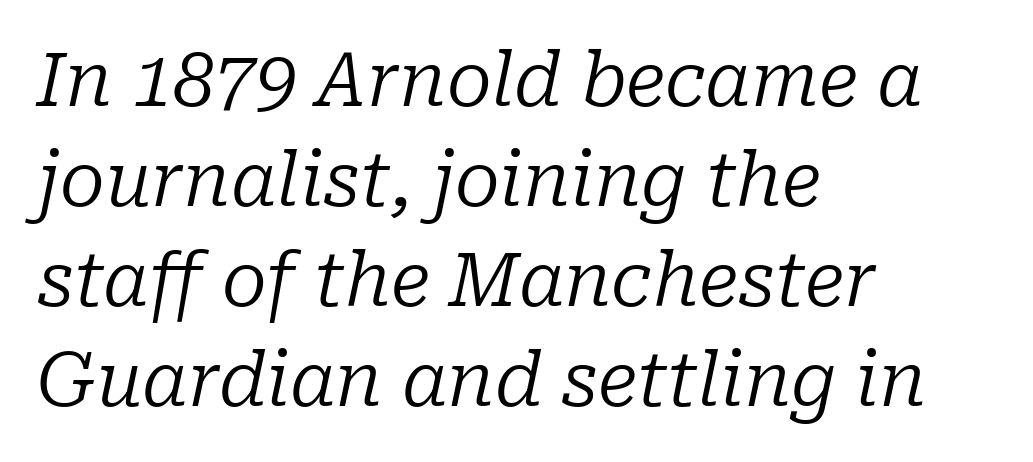
{"serif": "yes", "italic": "yes", "lean": "right", "slant_degrees": 10, "bold": "no", "weight": "regular", "width": "normal", "stroke_contrast": "low", "x_height": "medium", "monospaced": "no", "underline": "no", "align": "left", "line_spacing": "normal", "line_spacing_ratio": 1.35, "letter_spacing": "normal", "letter_spacing_em": 0.0, "glyph_px": 74}
